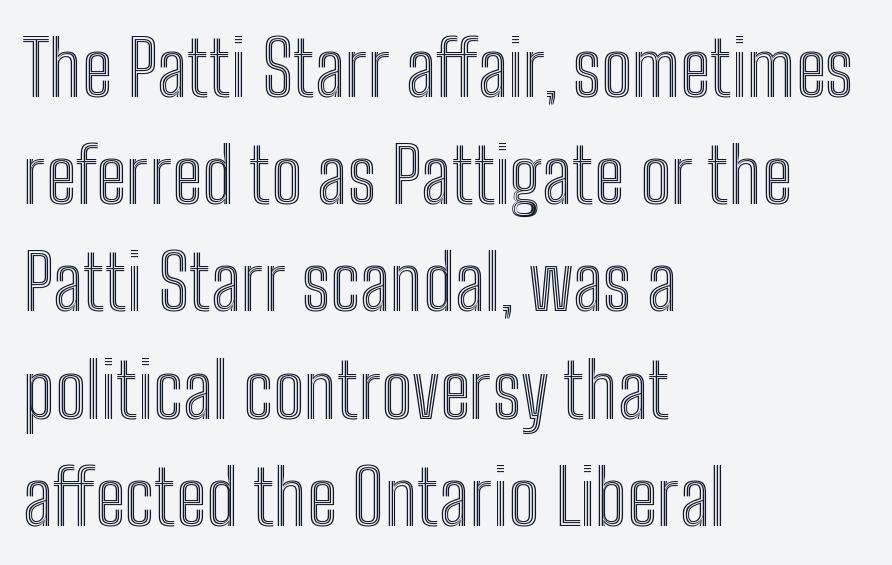
Alignment: flush left. Posture: upright roman. The passage shown is typed in a proportional face where columns would drift. The space directly below the letters is spotless. This rendering leaves character spacing at its baseline value.
